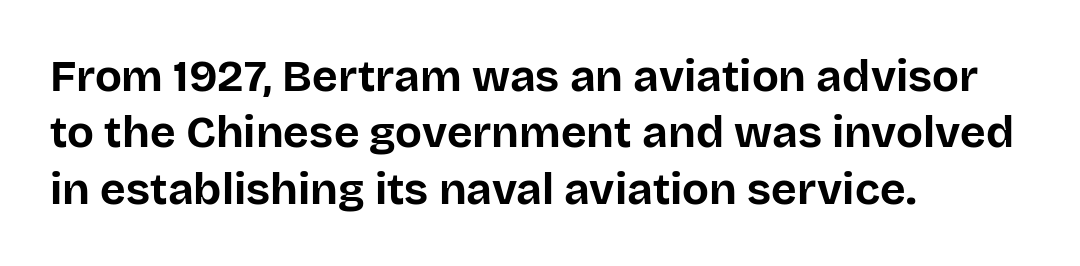
The compositor pushed each line to the left boundary. Evenly set lines give the paragraph a standard silhouette. Inter-character spacing is left at the font's built-in metrics. Think of a printed novel: that variable character pitch is what you see here. Letterform terminals end flat and unadorned throughout the passage.
